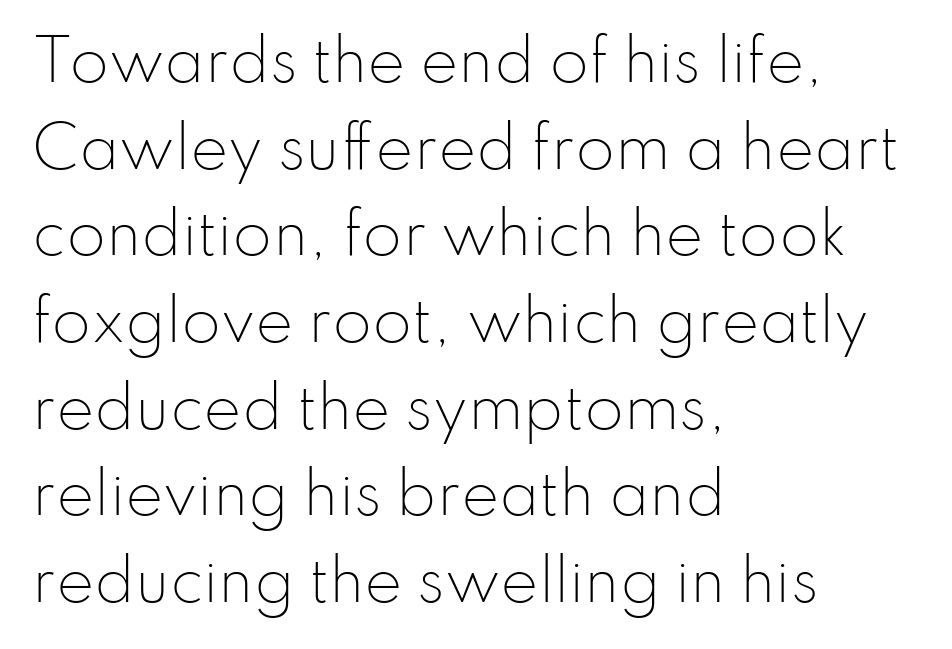
Q: Is the text bold? A: No.
Q: Is the text italic (slanted)? A: No, it is upright.
Q: Is the typeface a serif or a sans-serif typeface? A: Sans-serif.
Q: Is the text underlined? A: No.
Q: How is the paragraph aligned? A: Left-aligned.
Q: Is the spacing between letters normal or unusually wide? A: Normal.
Q: Is the spacing between lines tight, normal or loose? A: Normal.
Q: Width (condensed, normal, or wide)? A: Normal.
Q: Stroke contrast? A: Low.
Q: x-height? A: Small.
Q: Monospaced? A: No.
